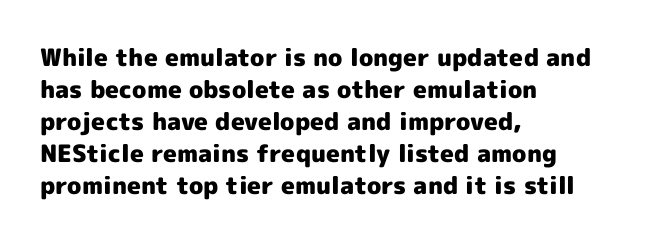
The image shows 24 px bold type, upright; set left-aligned, normal line spacing (1.33x), normal letter spacing, not underlined.
